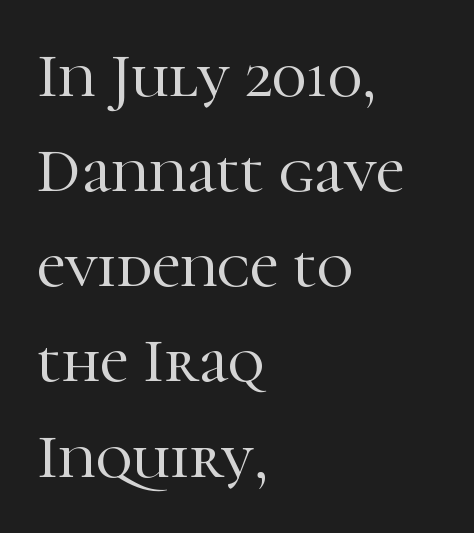
The image shows 63 px serif type, upright; set left-aligned, normal line spacing (1.51x), normal letter spacing, not underlined; high stroke contrast and a medium x-height.
